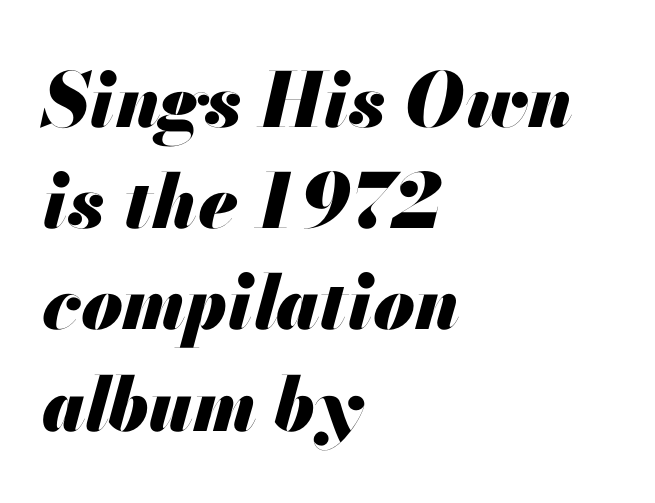
The image shows 75 px heavy type, italic (leaning right); set left-aligned, normal line spacing (1.35x), normal letter spacing, not underlined; medium stroke contrast and a small x-height.
